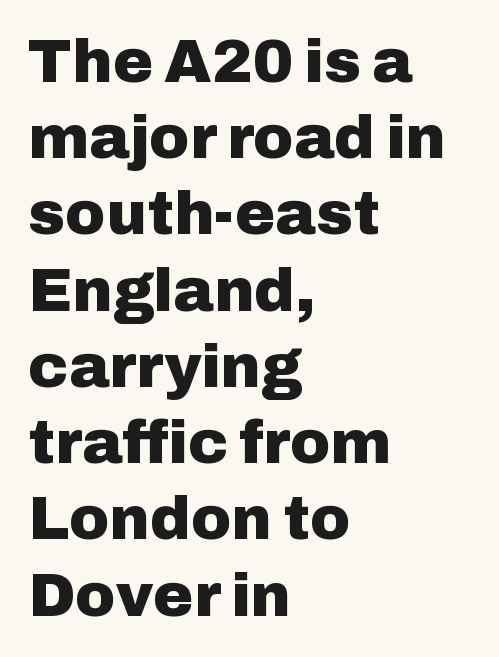
Q: Is the text bold? A: Yes.
Q: Is the text italic (slanted)? A: No, it is upright.
Q: Is the typeface a serif or a sans-serif typeface? A: Sans-serif.
Q: Is the text underlined? A: No.
Q: How is the paragraph aligned? A: Left-aligned.
Q: Is the spacing between letters normal or unusually wide? A: Normal.
Q: Is the spacing between lines tight, normal or loose? A: Normal.
Q: Width (condensed, normal, or wide)? A: Normal.
Q: Stroke contrast? A: Low.
Q: x-height? A: Medium.
Q: Monospaced? A: No.
